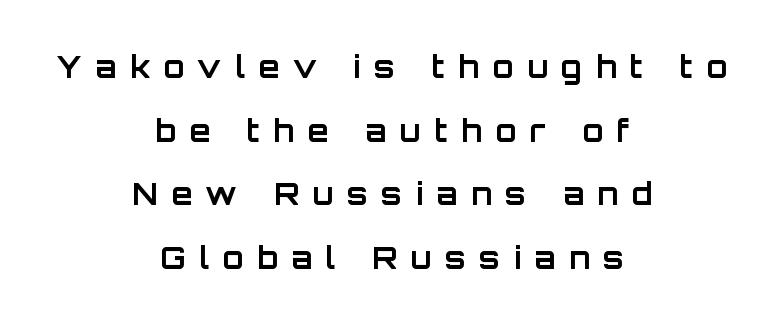
The image shows 30 px bold sans-serif type, upright; set centered, loose line spacing (2.12x), unusually wide letter spacing (+0.46 em), not underlined; low stroke contrast and a large x-height.
